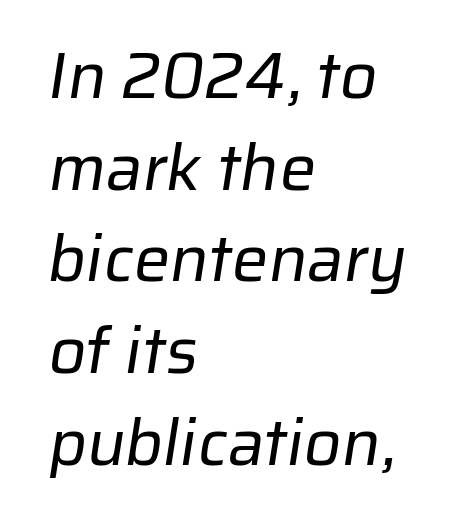
Q: Is the text bold? A: No.
Q: Is the typeface a serif or a sans-serif typeface? A: Sans-serif.
Q: Is the text underlined? A: No.
Q: How is the paragraph aligned? A: Left-aligned.
Q: Is the spacing between letters normal or unusually wide? A: Normal.
Q: Is the spacing between lines tight, normal or loose? A: Normal.
Q: Width (condensed, normal, or wide)? A: Normal.
Q: Stroke contrast? A: Low.
Q: x-height? A: Medium.
Q: Monospaced? A: No.
